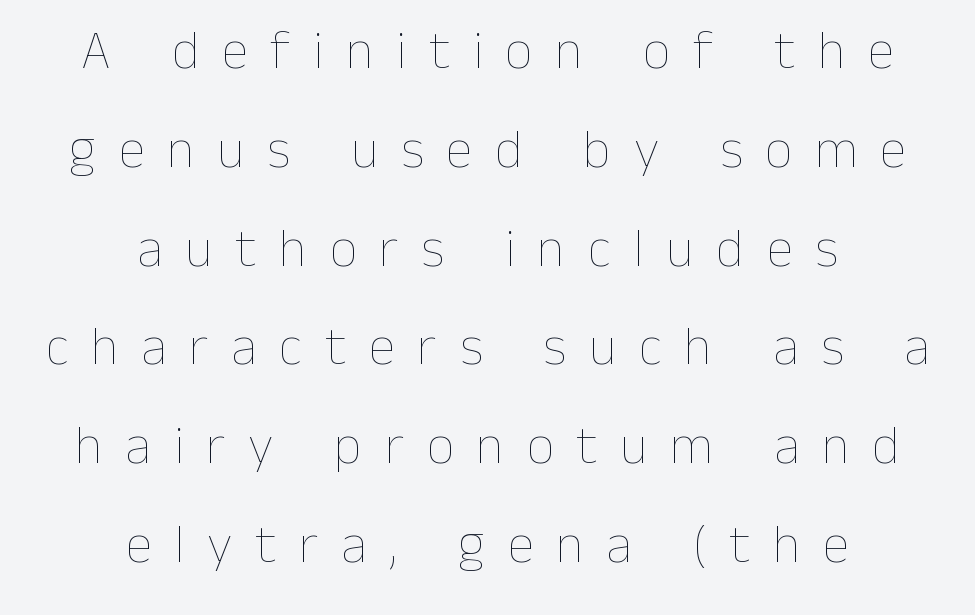
Each letter keeps its own natural width here, so spacing adapts to shape. Horizontally, the lines are justified to the midpoint only. Unbolded letterforms with no extra heft. The passage shown has open, widely tracked lettering throughout.
